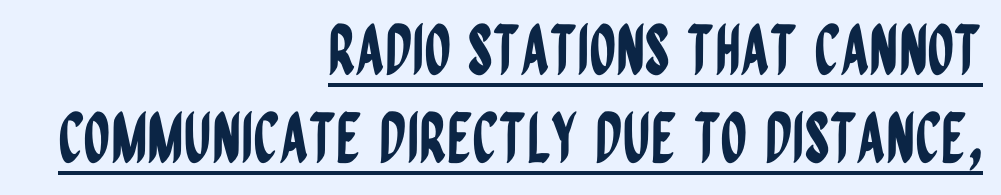
{"serif": "no", "italic": "no", "width": "condensed", "stroke_contrast": "low", "x_height": "large", "monospaced": "no", "underline": "yes", "align": "right", "line_spacing": "normal", "line_spacing_ratio": 1.29, "letter_spacing": "normal", "letter_spacing_em": 0.0, "glyph_px": 68}
